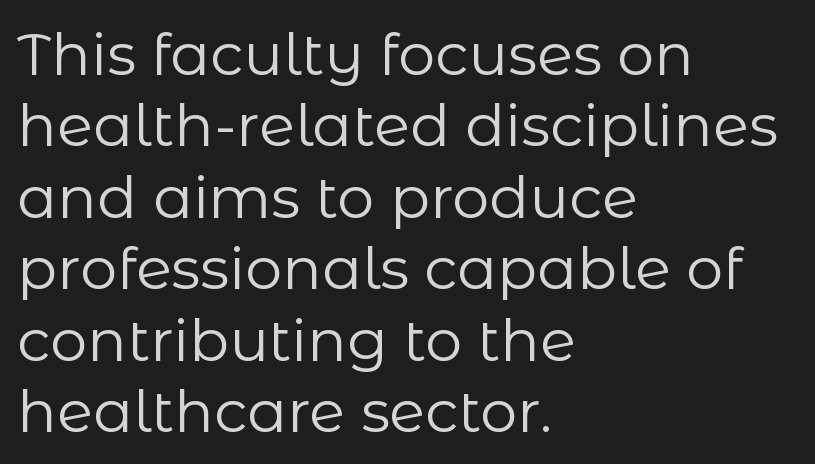
Q: Is the text bold? A: No.
Q: Is the text italic (slanted)? A: No, it is upright.
Q: Is the typeface a serif or a sans-serif typeface? A: Sans-serif.
Q: Is the text underlined? A: No.
Q: How is the paragraph aligned? A: Left-aligned.
Q: Is the spacing between letters normal or unusually wide? A: Normal.
Q: Width (condensed, normal, or wide)? A: Normal.
Q: Stroke contrast? A: Low.
Q: x-height? A: Medium.
Q: Monospaced? A: No.
